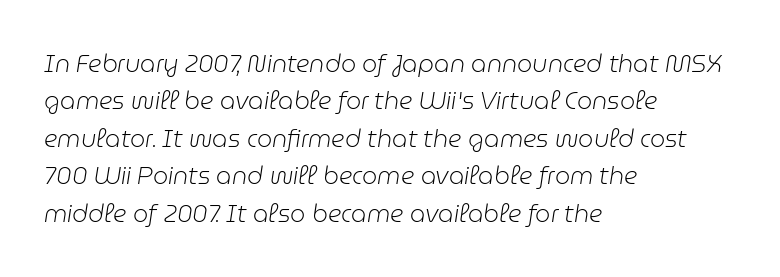
{"italic": "yes", "lean": "right", "slant_degrees": 9, "bold": "no", "underline": "no", "align": "left", "line_spacing": "normal", "line_spacing_ratio": 1.56, "letter_spacing": "normal", "letter_spacing_em": 0.0, "glyph_px": 24}
